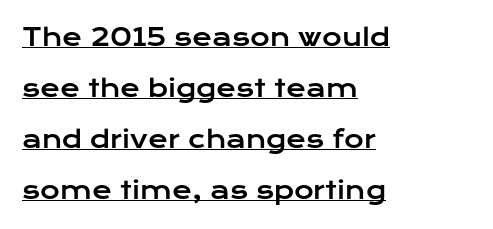
The image shows 24 px text type, upright; set left-aligned, loose line spacing (2.13x), normal letter spacing, underlined.
